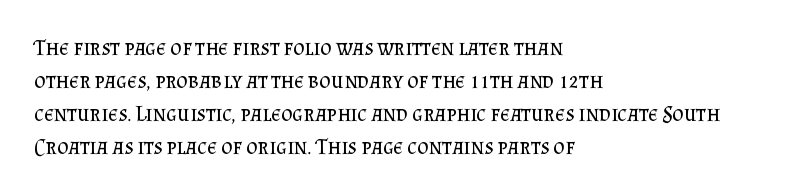
Q: Is the text bold? A: No.
Q: Is the text italic (slanted)? A: No, it is upright.
Q: Is the text underlined? A: No.
Q: How is the paragraph aligned? A: Left-aligned.
Q: Is the spacing between letters normal or unusually wide? A: Normal.
Q: Is the spacing between lines tight, normal or loose? A: Normal.
